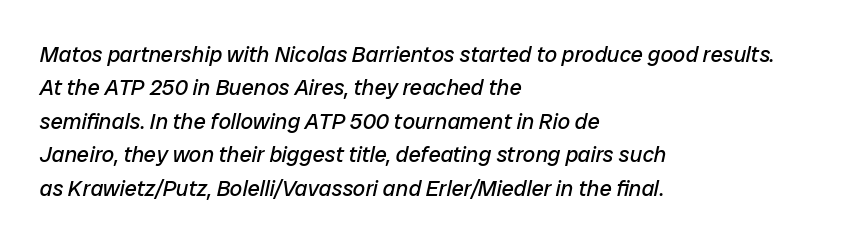
Observe the lean: these are italic letterforms. Stroke thickness stays within the range of a standard reading face or lighter. Horizontal alignment here is leftward, the default for most running prose. Default kerning and tracking; the words read as compact shapes. The gap between lines stays unmarked. The rendering uses a moderate line-height, typical for paragraphs.
